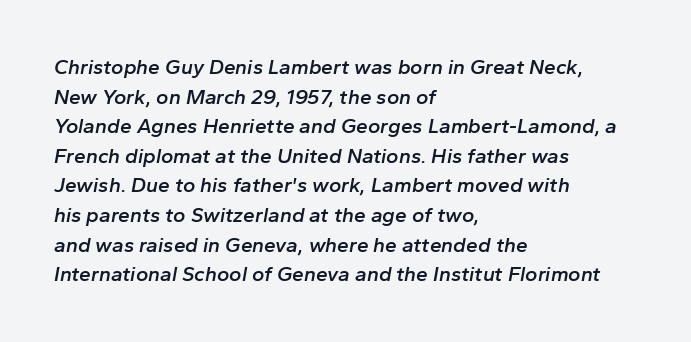
{"italic": "yes", "lean": "right", "slant_degrees": 10, "bold": "semi", "underline": "no", "align": "left", "line_spacing": "normal", "line_spacing_ratio": 1.41, "letter_spacing": "normal", "letter_spacing_em": 0.0, "glyph_px": 21}
